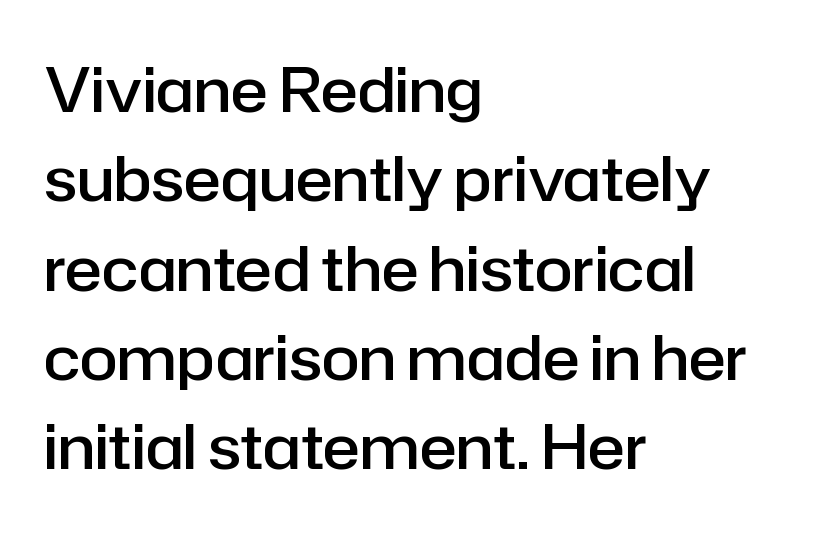
{"serif": "no", "italic": "no", "bold": "semi", "weight": "semibold", "width": "normal", "stroke_contrast": "low", "x_height": "medium", "monospaced": "no", "underline": "no", "align": "left", "line_spacing": "normal", "line_spacing_ratio": 1.44, "letter_spacing": "normal", "letter_spacing_em": 0.0, "glyph_px": 62}
